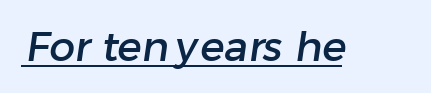
{"serif": "no", "width": "normal", "stroke_contrast": "low", "x_height": "medium", "monospaced": "no", "underline": "yes", "letter_spacing": "normal", "letter_spacing_em": 0.0, "glyph_px": 41}
